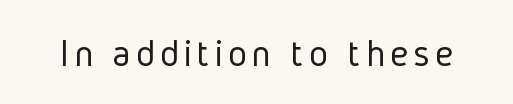
{"serif": "no", "italic": "no", "bold": "no", "weight": "light", "width": "condensed", "stroke_contrast": "low", "x_height": "medium", "monospaced": "no", "underline": "no", "glyph_px": 40}
